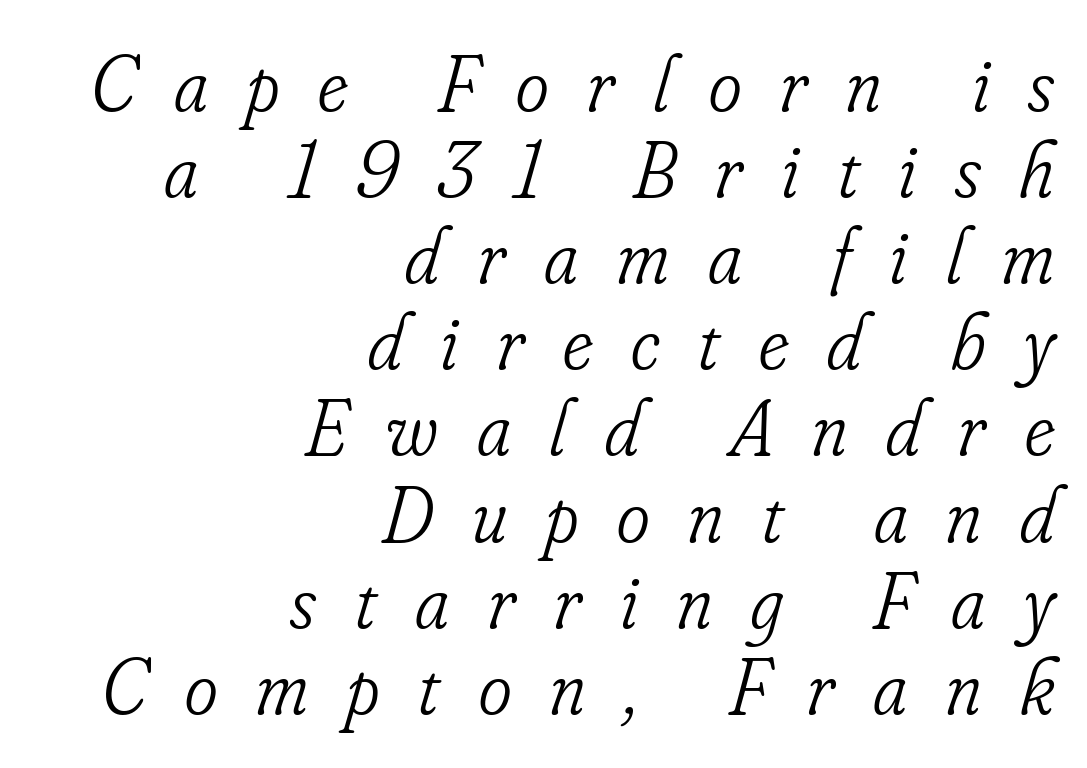
{"serif": "yes", "italic": "yes", "lean": "right", "slant_degrees": 16, "bold": "no", "weight": "light", "width": "condensed", "stroke_contrast": "low", "x_height": "small", "monospaced": "no", "underline": "no", "align": "right", "line_spacing": "tight", "line_spacing_ratio": 1.09, "letter_spacing": "wide", "letter_spacing_em": 0.49, "glyph_px": 79}
